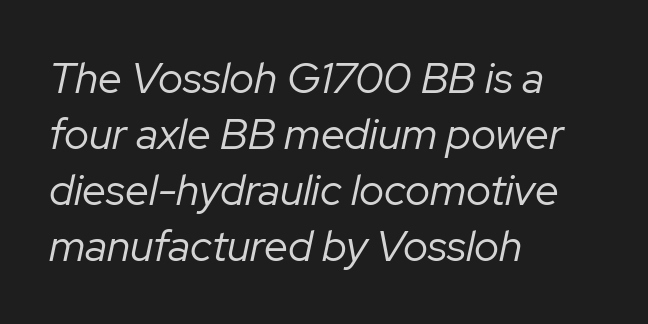
{"italic": "yes", "lean": "right", "slant_degrees": 12, "bold": "no", "weight": "regular", "width": "normal", "stroke_contrast": "low", "x_height": "medium", "monospaced": "no", "underline": "no", "align": "left", "line_spacing": "normal", "line_spacing_ratio": 1.3, "letter_spacing": "normal", "letter_spacing_em": 0.0, "glyph_px": 43}
